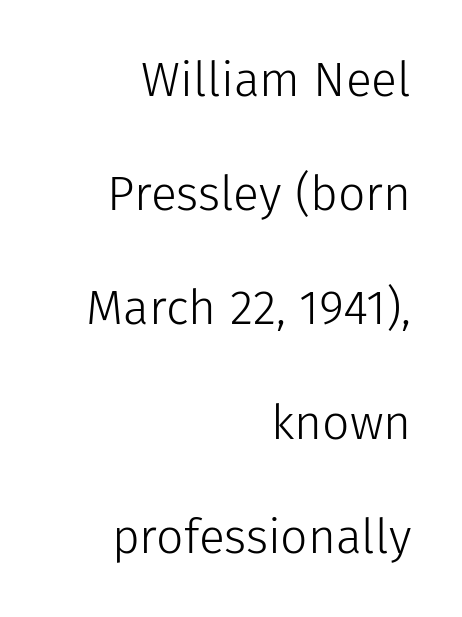
Is this a fixed-width face? No — the glyphs have proportional, varying widths. You can tell it's not italic because the verticals are truly vertical. Rows of type keep a wide berth in the vertical direction. The space beneath each line is pristine and unruled. The lines in this sample share a right terminus and differ only in where they begin.
